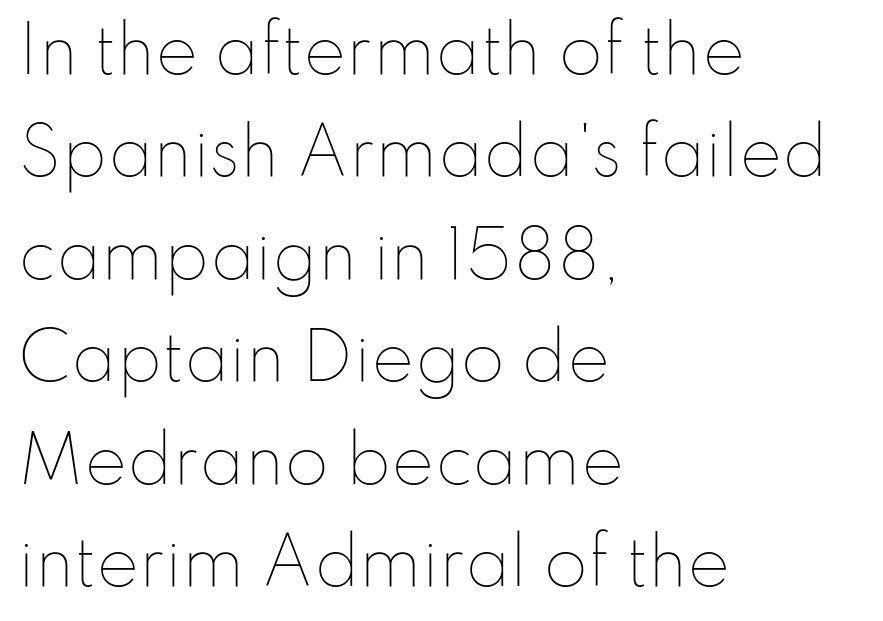
The image shows 64 px thin type, upright; set left-aligned, normal line spacing (1.6x), normal letter spacing, not underlined; low stroke contrast and a small x-height.
